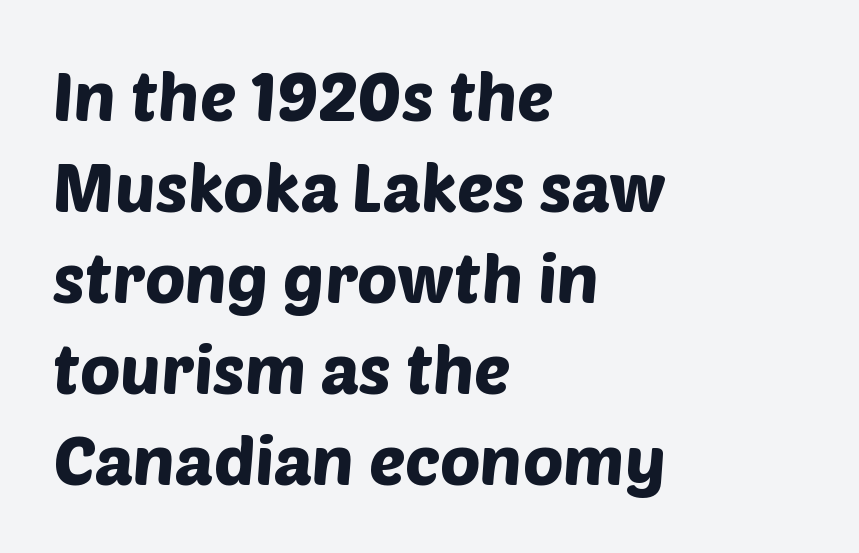
Q: Is the typeface a serif or a sans-serif typeface? A: Sans-serif.
Q: Is the text underlined? A: No.
Q: How is the paragraph aligned? A: Left-aligned.
Q: Is the spacing between letters normal or unusually wide? A: Normal.
Q: Is the spacing between lines tight, normal or loose? A: Normal.
Q: Width (condensed, normal, or wide)? A: Normal.
Q: Stroke contrast? A: Low.
Q: x-height? A: Large.
Q: Monospaced? A: No.
